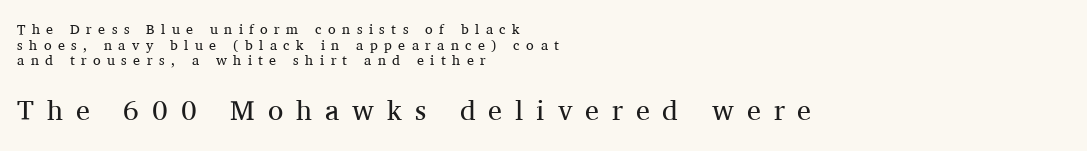
The image shows 28 px regular-weight serif type, upright; set left-aligned, tight line spacing (1.12x), unusually wide letter spacing (+0.46 em), not underlined; the second (bottom) block is 2.0x larger; medium stroke contrast and a medium x-height.
